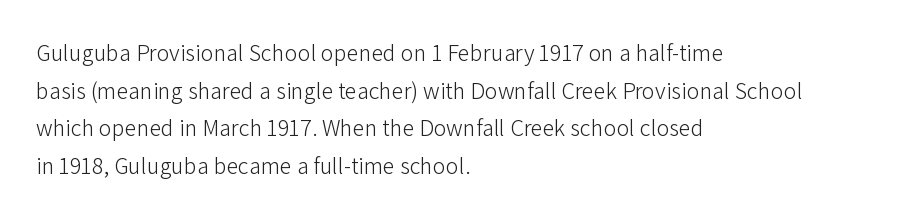
The image shows 24 px text type, upright; set left-aligned, normal line spacing (1.57x), normal letter spacing, not underlined.
